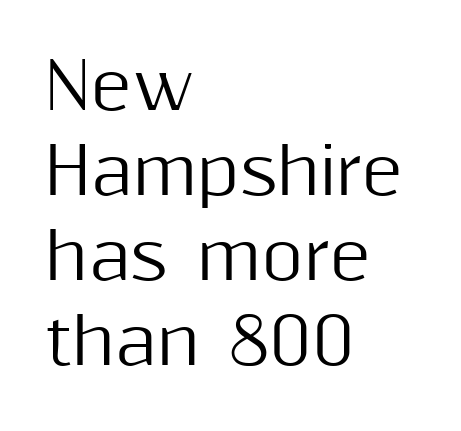
Q: Is the text italic (slanted)? A: No, it is upright.
Q: Is the typeface a serif or a sans-serif typeface? A: Sans-serif.
Q: Is the text underlined? A: No.
Q: How is the paragraph aligned? A: Left-aligned.
Q: Is the spacing between letters normal or unusually wide? A: Normal.
Q: Is the spacing between lines tight, normal or loose? A: Normal.
Q: Width (condensed, normal, or wide)? A: Normal.
Q: Stroke contrast? A: Medium.
Q: x-height? A: Medium.
Q: Monospaced? A: No.
